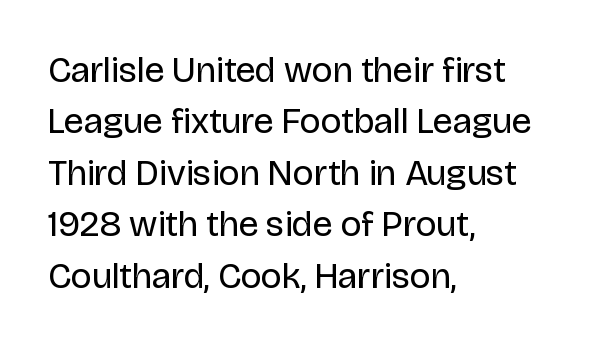
Q: Is the text bold? A: No.
Q: Is the text italic (slanted)? A: No, it is upright.
Q: Is the typeface a serif or a sans-serif typeface? A: Sans-serif.
Q: Is the text underlined? A: No.
Q: How is the paragraph aligned? A: Left-aligned.
Q: Is the spacing between letters normal or unusually wide? A: Normal.
Q: Is the spacing between lines tight, normal or loose? A: Normal.
Q: Width (condensed, normal, or wide)? A: Normal.
Q: Stroke contrast? A: Low.
Q: x-height? A: Large.
Q: Monospaced? A: No.
